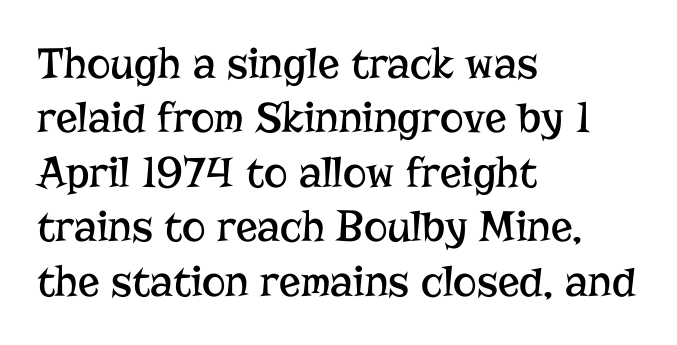
{"serif": "yes", "italic": "no", "bold": "no", "weight": "regular", "width": "normal", "stroke_contrast": "low", "x_height": "medium", "monospaced": "no", "underline": "no", "align": "left", "line_spacing_ratio": 1.21, "letter_spacing": "normal", "letter_spacing_em": 0.0, "glyph_px": 45}
